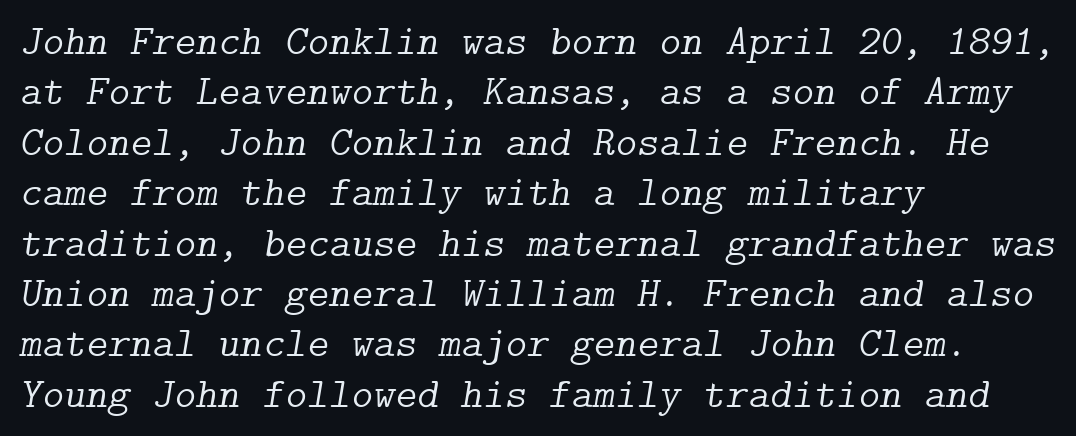
{"serif": "yes", "italic": "yes", "lean": "right", "slant_degrees": 9, "bold": "no", "weight": "light", "width": "normal", "stroke_contrast": "low", "x_height": "medium", "underline": "no", "align": "left", "line_spacing_ratio": 1.2, "letter_spacing": "normal", "letter_spacing_em": 0.0, "glyph_px": 42}
